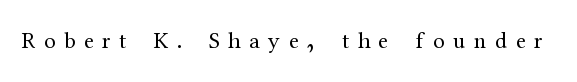
The letterforms stand isolated, each surrounded by extra space. Honestly, there is no underline to notice here at all. The font's upright variant was chosen for this text. The font sits on the lighter half of the weight spectrum, regular included.
